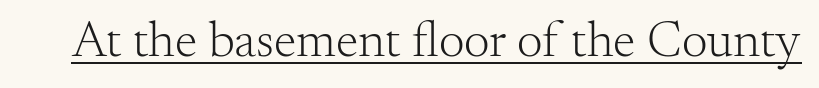
{"serif": "yes", "italic": "no", "bold": "no", "weight": "light", "width": "normal", "stroke_contrast": "medium", "x_height": "small", "monospaced": "no", "underline": "yes", "letter_spacing": "normal", "letter_spacing_em": 0.0, "glyph_px": 51}
